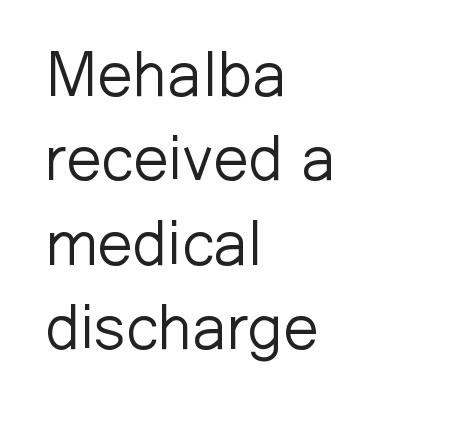
Posture: straight, roman, zero tilt. Ink coverage per letter is moderate at most. The baseline area is clear. Tracking here is standard; glyphs follow each other at the usual distance. A normal amount of white space separates one row of letters from the next.
